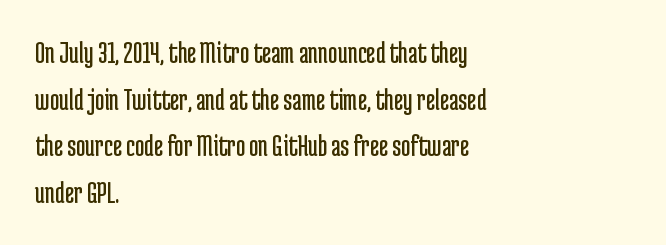
The image shows 32 px regular-weight, condensed sans-serif type, upright; set left-aligned, normal line spacing (1.46x), normal letter spacing, not underlined; low stroke contrast and a medium x-height.
